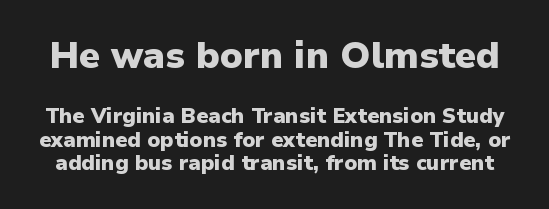
The image shows 37 px heavy sans-serif type, upright; set tight line spacing (1.12x), normal letter spacing, not underlined; the first (top) block is 1.76x larger; low stroke contrast and a medium x-height.
